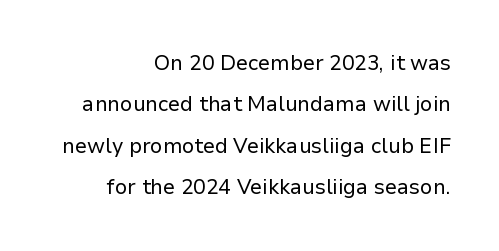
Q: Is the text bold? A: No.
Q: Is the text italic (slanted)? A: No, it is upright.
Q: Is the text underlined? A: No.
Q: How is the paragraph aligned? A: Right-aligned.
Q: Is the spacing between letters normal or unusually wide? A: Normal.
Q: Is the spacing between lines tight, normal or loose? A: Loose.
